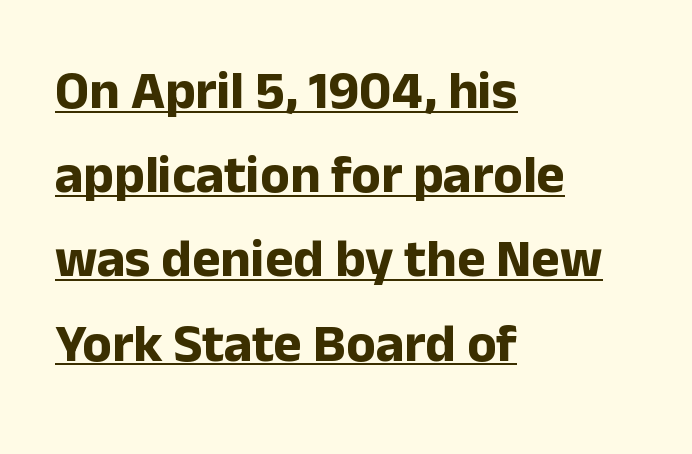
The image shows 54 px bold sans-serif type, upright; set left-aligned, normal line spacing (1.56x), normal letter spacing, underlined; low stroke contrast and a medium x-height.
